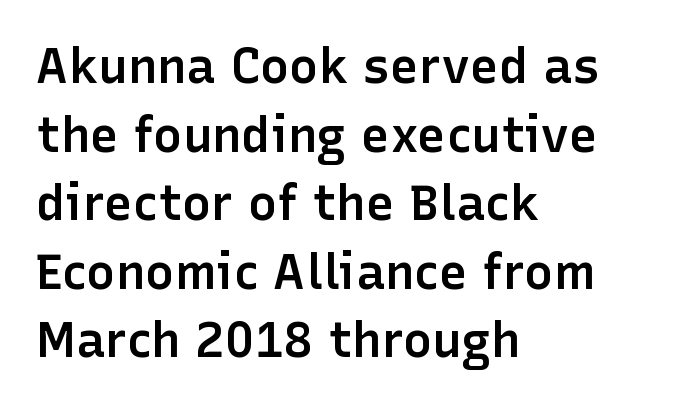
The image shows 49 px semibold sans-serif type, upright; set left-aligned, normal line spacing (1.4x), normal letter spacing, not underlined; low stroke contrast and a medium x-height.
